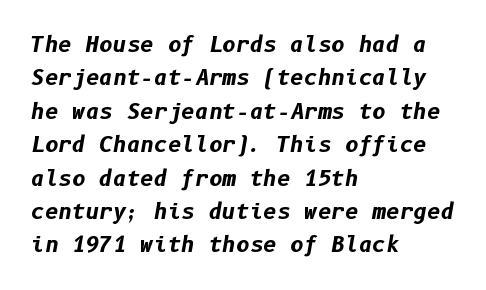
{"italic": "yes", "lean": "right", "slant_degrees": 10, "bold": "yes", "underline": "no", "align": "left", "line_spacing": "normal", "line_spacing_ratio": 1.59, "letter_spacing": "normal", "letter_spacing_em": 0.0, "glyph_px": 21}
